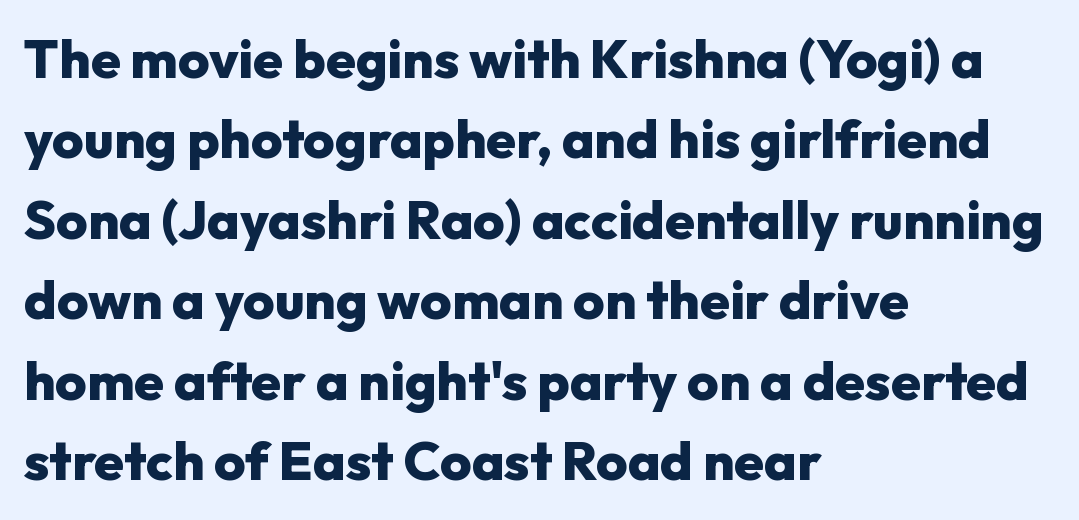
Horizontal bands of white between lines are of average thickness. Tracking value appears to be zero — textbook default spacing. Any mark beneath the type? The region is blank. Think of a printed novel: that variable character pitch is what you see here. The letters stand straight up with perfectly vertical stems. Visually the block forms a straight wall on the left and a jagged coastline on the right.
